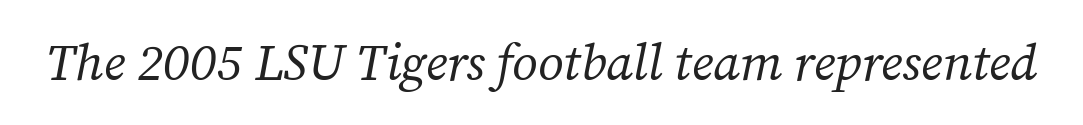
{"serif": "yes", "italic": "yes", "lean": "right", "slant_degrees": 12, "bold": "no", "weight": "regular", "width": "normal", "stroke_contrast": "medium", "x_height": "medium", "monospaced": "no", "underline": "no", "letter_spacing": "normal", "letter_spacing_em": 0.0, "glyph_px": 51}
